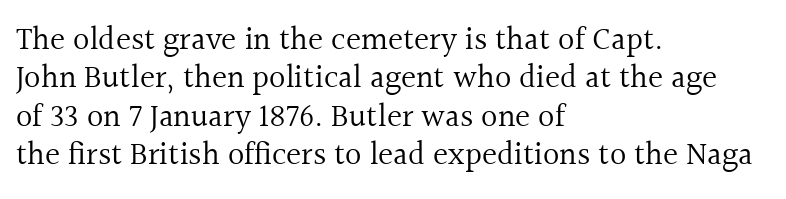
Q: Is the text bold? A: No.
Q: Is the text italic (slanted)? A: No, it is upright.
Q: Is the typeface a serif or a sans-serif typeface? A: Serif.
Q: Is the text underlined? A: No.
Q: How is the paragraph aligned? A: Left-aligned.
Q: Is the spacing between letters normal or unusually wide? A: Normal.
Q: Width (condensed, normal, or wide)? A: Normal.
Q: x-height? A: Medium.
Q: Monospaced? A: No.
